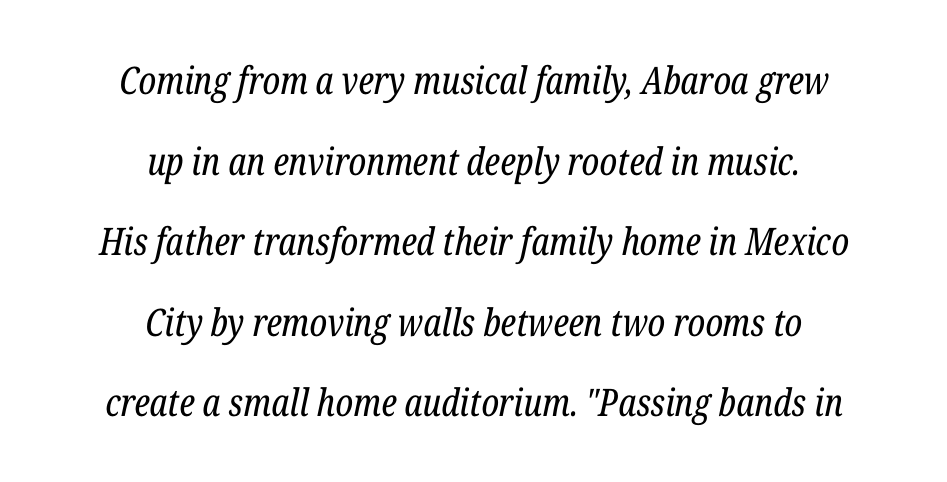
The image shows 38 px regular-weight, condensed serif type, italic (leaning right); set centered, loose line spacing (2.12x), normal letter spacing, not underlined; low stroke contrast and a medium x-height.
